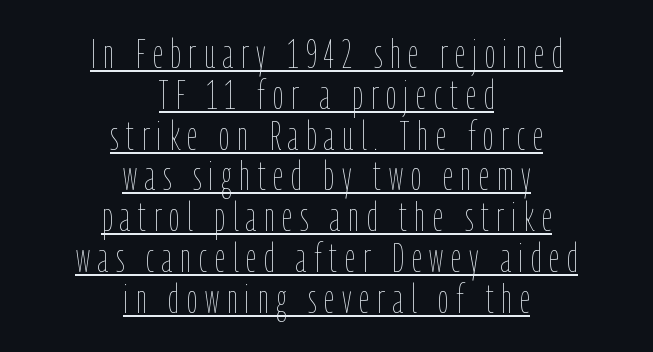
The image shows 40 px thin, condensed type, upright; set centered, tight line spacing (1.02x), unusually wide letter spacing (+0.2 em), underlined; low stroke contrast and a medium x-height.
